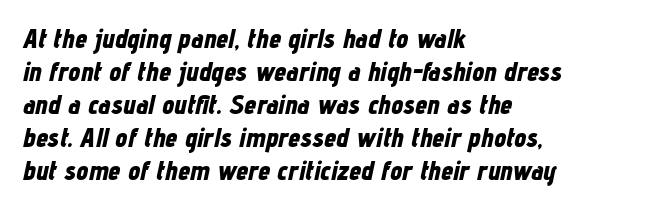
The image shows 27 px bold type, italic (leaning right); set left-aligned, line spacing 1.22x, normal letter spacing, not underlined.
